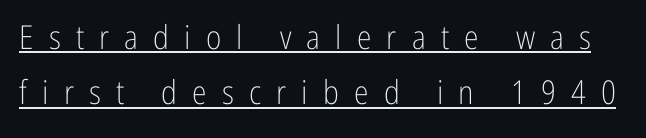
On a weight scale, this lands at 450 or below. If you drew a line through each stem, it would be perfectly vertical. The type is letterspaced generously, with wide tracking. The type family on display is of the sans-serif kind. These characters rest on top of a visible drawn line. A typesetter would call this proportional, since set widths differ per character.
